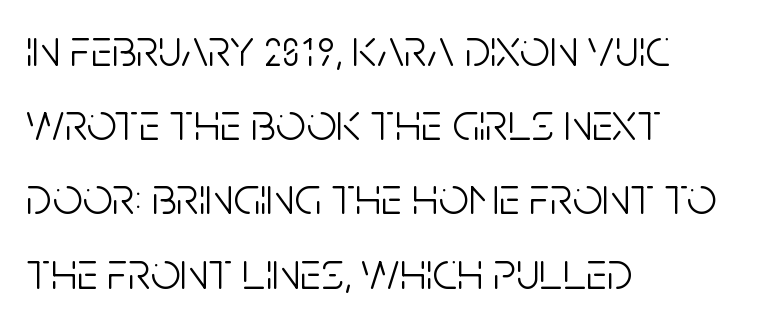
{"serif": "no", "italic": "no", "bold": "no", "weight": "light", "width": "condensed", "stroke_contrast": "low", "x_height": "large", "monospaced": "no", "underline": "no", "align": "left", "line_spacing": "normal", "line_spacing_ratio": 1.4, "letter_spacing": "normal", "letter_spacing_em": 0.0, "glyph_px": 53}
